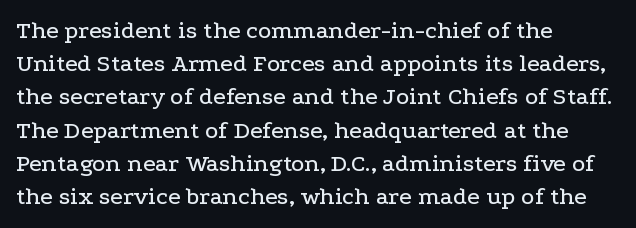
The image shows 25 px text type, upright; set left-aligned, normal line spacing (1.33x), normal letter spacing, not underlined.
